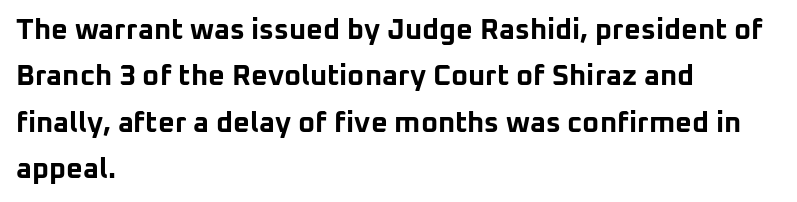
The image shows 29 px bold sans-serif type, upright; set left-aligned, normal line spacing (1.6x), normal letter spacing, not underlined; low stroke contrast and a medium x-height.
